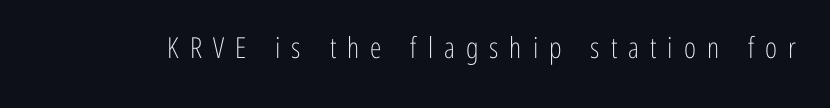
Lines of text with bare space underneath. The passage shown is typeset with a sans-serif family. Each letter keeps its own natural width here, so spacing adapts to shape. Stroke thickness stays within the range of a standard reading face or lighter. A typesetter would call this heavily tracked-out type. The typography opts for an upright posture over an oblique one.
